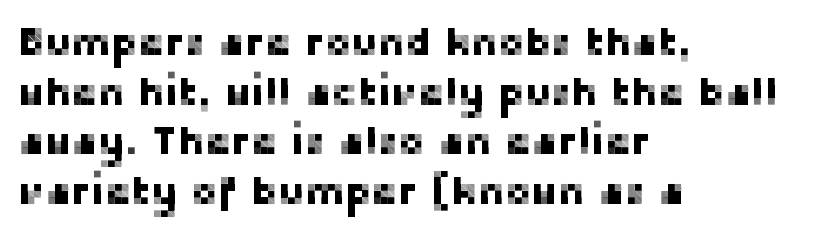
The passage shown is typed in a proportional face where columns would drift. Any mark beneath the type? The region is blank. The lines in this sample share a left origin and differ only in where they stop. Look at the bottom of the vertical strokes: they stop flat, with no serifs. Ascenders rise straight up at ninety degrees.
